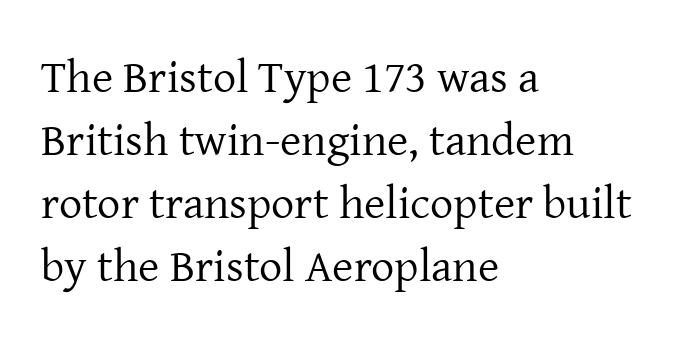
{"serif": "yes", "italic": "no", "bold": "no", "weight": "regular", "width": "normal", "stroke_contrast": "low", "x_height": "medium", "monospaced": "no", "underline": "no", "align": "left", "line_spacing": "normal", "line_spacing_ratio": 1.37, "letter_spacing": "normal", "letter_spacing_em": 0.0, "glyph_px": 46}
